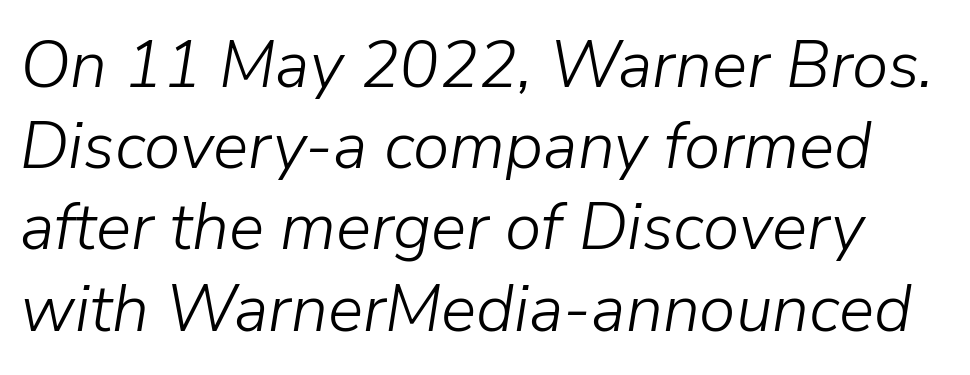
{"italic": "yes", "lean": "right", "slant_degrees": 9, "bold": "no", "weight": "light", "width": "normal", "stroke_contrast": "low", "x_height": "medium", "monospaced": "no", "underline": "no", "line_spacing_ratio": 1.23, "letter_spacing": "normal", "letter_spacing_em": 0.0, "glyph_px": 66}
